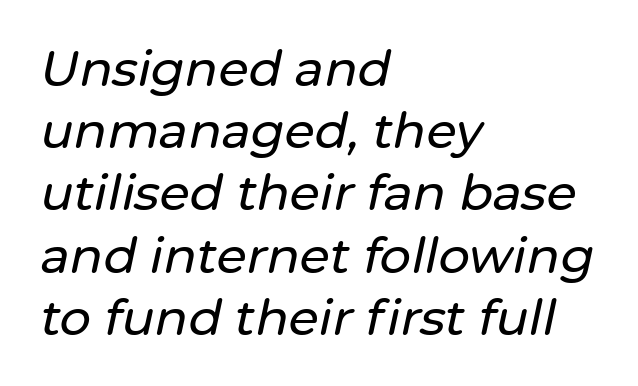
Q: Is the text italic (slanted)? A: Yes, it leans right by about 12 degrees.
Q: Is the text underlined? A: No.
Q: How is the paragraph aligned? A: Left-aligned.
Q: Is the spacing between letters normal or unusually wide? A: Normal.
Q: Is the spacing between lines tight, normal or loose? A: Normal.
Q: Width (condensed, normal, or wide)? A: Normal.
Q: Stroke contrast? A: Low.
Q: x-height? A: Medium.
Q: Monospaced? A: No.
